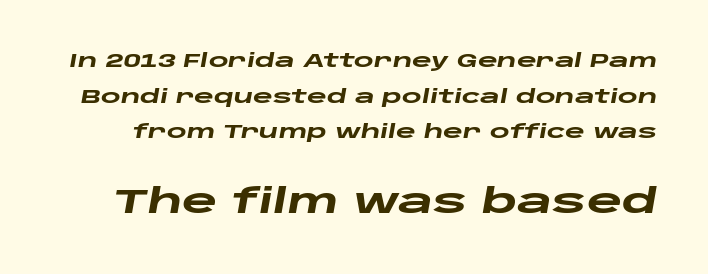
{"italic": "yes", "lean": "right", "slant_degrees": 10, "bold": "yes", "weight": "heavy", "width": "wide", "stroke_contrast": "low", "x_height": "large", "monospaced": "no", "underline": "no", "line_spacing_ratio": 1.88, "letter_spacing": "normal", "letter_spacing_em": 0.0, "larger_block": "second", "size_ratio": 1.79, "glyph_px": 34}
